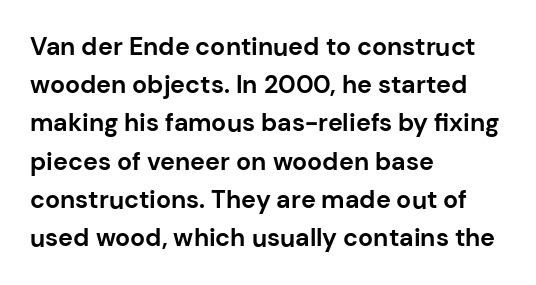
{"italic": "no", "bold": "yes", "underline": "no", "align": "left", "line_spacing": "normal", "line_spacing_ratio": 1.53, "letter_spacing": "normal", "letter_spacing_em": 0.0, "glyph_px": 25}
